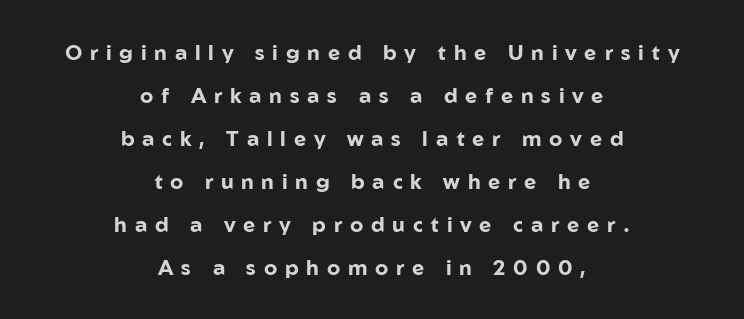
The space between consecutive lines is lavish. Plain, unruled lines of type. This is the regular roman posture of the typeface. Short note: letters widely spaced.
